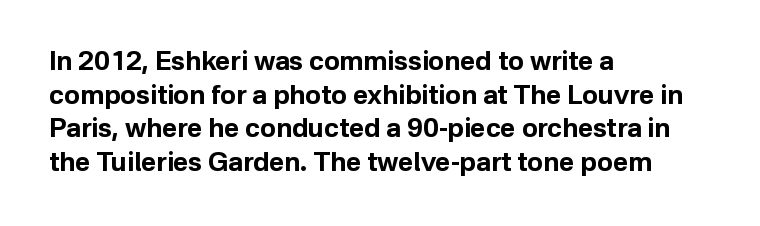
Q: Is the text bold? A: Yes.
Q: Is the text italic (slanted)? A: No, it is upright.
Q: Is the text underlined? A: No.
Q: How is the paragraph aligned? A: Left-aligned.
Q: Is the spacing between letters normal or unusually wide? A: Normal.
Q: Is the spacing between lines tight, normal or loose? A: Normal.
